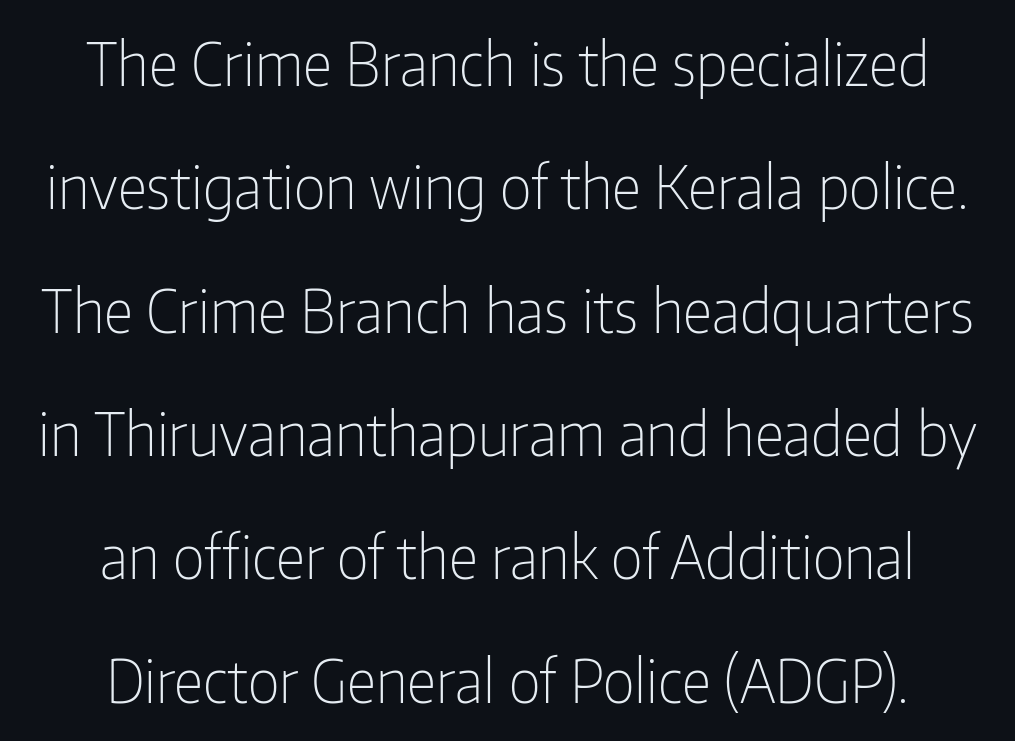
Q: Is the text bold? A: No.
Q: Is the text italic (slanted)? A: No, it is upright.
Q: Is the typeface a serif or a sans-serif typeface? A: Sans-serif.
Q: Is the text underlined? A: No.
Q: How is the paragraph aligned? A: Centered.
Q: Is the spacing between letters normal or unusually wide? A: Normal.
Q: Is the spacing between lines tight, normal or loose? A: Loose.
Q: Width (condensed, normal, or wide)? A: Condensed.
Q: Stroke contrast? A: Low.
Q: x-height? A: Medium.
Q: Monospaced? A: No.
